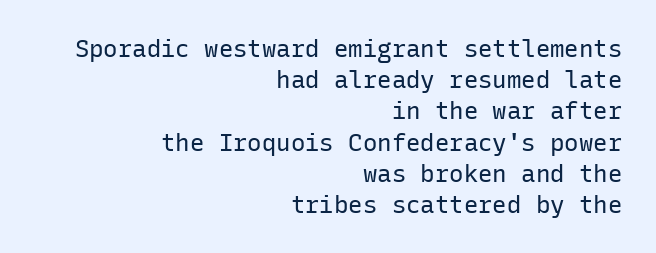
The image shows 24 px text type, upright; set right-aligned, normal line spacing (1.3x), normal letter spacing, not underlined.
